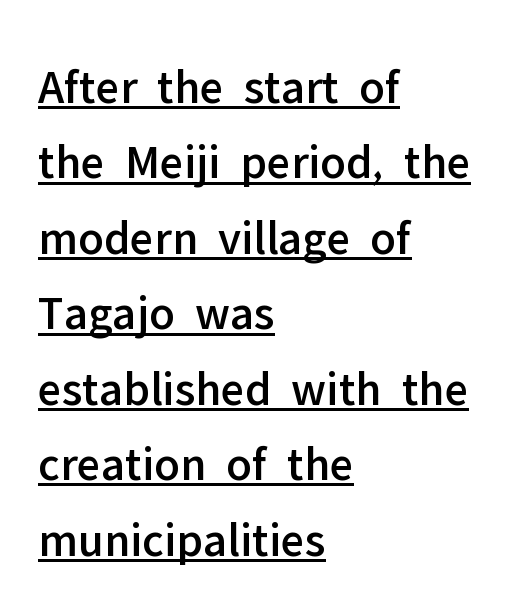
{"serif": "no", "italic": "no", "width": "normal", "stroke_contrast": "low", "x_height": "medium", "monospaced": "no", "underline": "yes", "align": "left", "line_spacing": "normal", "line_spacing_ratio": 1.54, "letter_spacing": "normal", "letter_spacing_em": 0.0, "glyph_px": 49}
